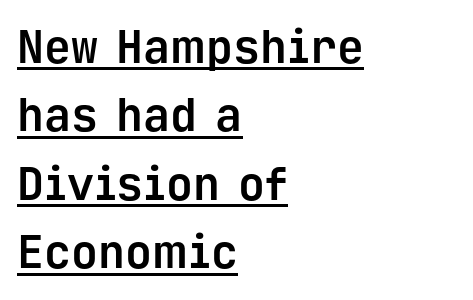
The image shows 45 px bold sans-serif type, upright, monospaced; set left-aligned, normal line spacing (1.52x), normal letter spacing, underlined; low stroke contrast and a medium x-height.
